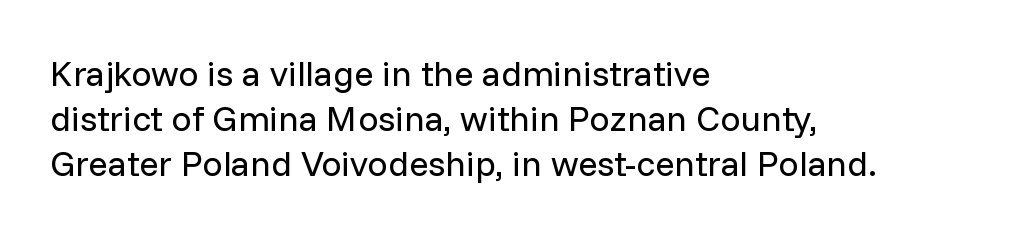
Q: Is the text bold? A: No.
Q: Is the text italic (slanted)? A: No, it is upright.
Q: Is the typeface a serif or a sans-serif typeface? A: Sans-serif.
Q: Is the text underlined? A: No.
Q: How is the paragraph aligned? A: Left-aligned.
Q: Is the spacing between letters normal or unusually wide? A: Normal.
Q: Is the spacing between lines tight, normal or loose? A: Normal.
Q: Width (condensed, normal, or wide)? A: Normal.
Q: Stroke contrast? A: Low.
Q: x-height? A: Medium.
Q: Monospaced? A: No.
